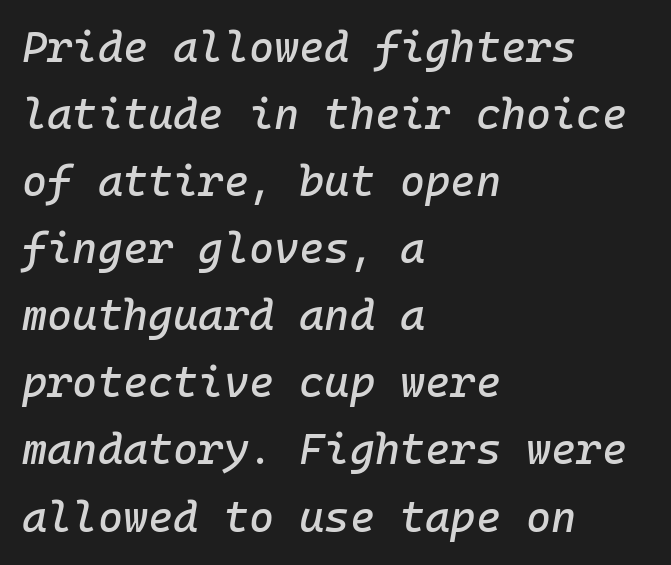
The image shows 43 px text type, italic (leaning right), monospaced; set left-aligned, normal line spacing (1.56x), normal letter spacing, not underlined; low stroke contrast and a medium x-height.
